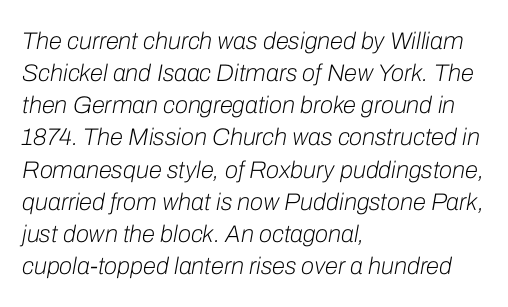
Q: Is the text bold? A: No.
Q: Is the text italic (slanted)? A: Yes, it leans right by about 10 degrees.
Q: Is the text underlined? A: No.
Q: How is the paragraph aligned? A: Left-aligned.
Q: Is the spacing between letters normal or unusually wide? A: Normal.
Q: Is the spacing between lines tight, normal or loose? A: Normal.
